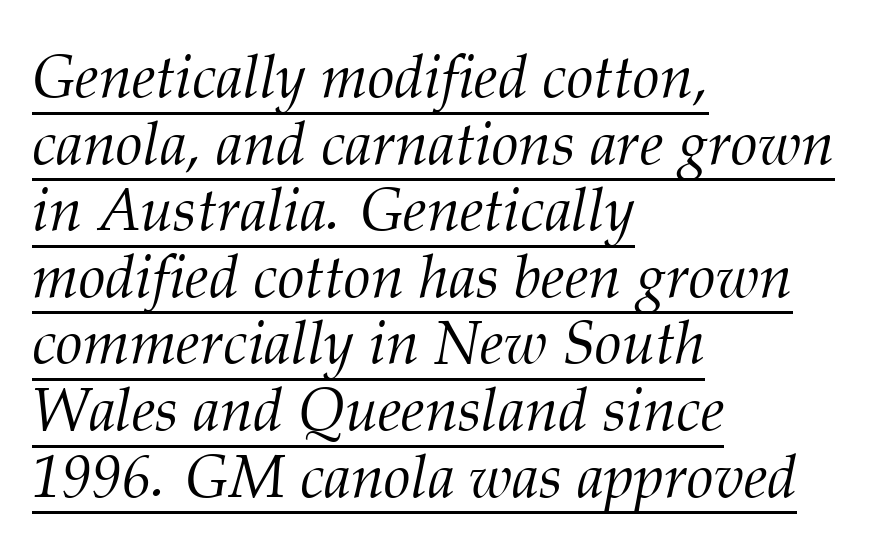
Think of a printed novel: that variable character pitch is what you see here. Slant detected: the letters are inclined. Casual observation: everything's shoved over to the left. The rendering shows small feet on the letterforms — a serif design. No heavy texture on the line: the type isn't bold. Here the glyphs are tracked normally, forming tight word shapes.
